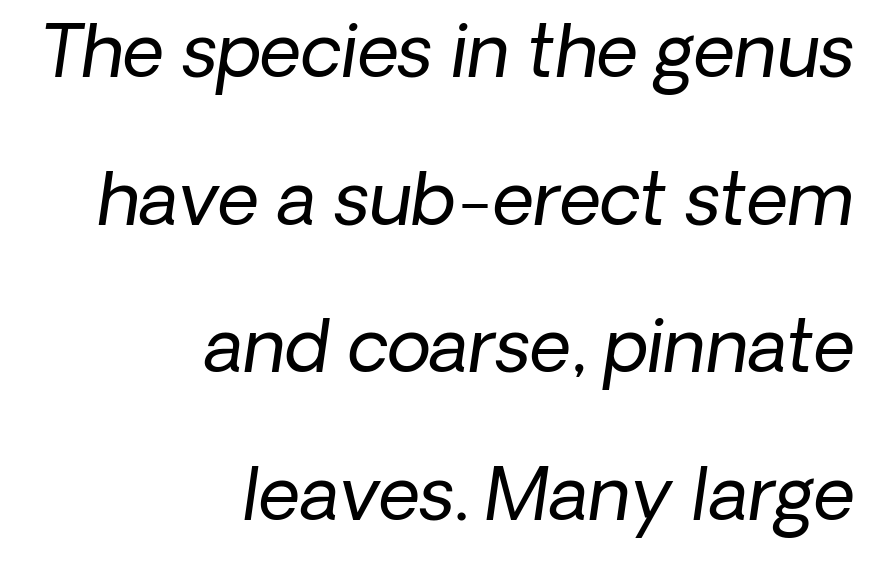
Underlining? Definitely not there. Character widths vary here, with narrow letters taking less room than wide ones. Stroke mass is kept to a normal reading level or below. Observe the ordinary spacing: letters are neighbours, not strangers. Font category for this specimen: sans-serif.
